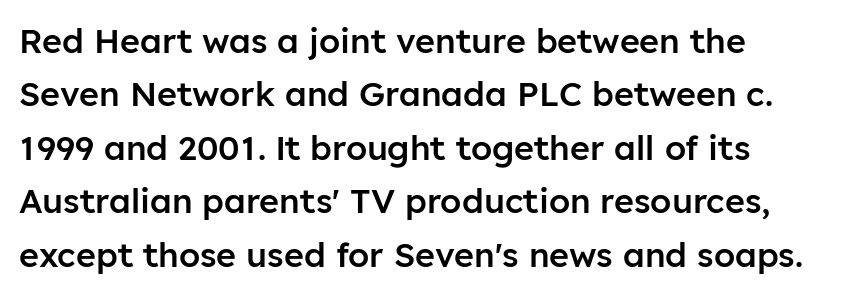
Q: Is the text bold? A: Semi-bold.
Q: Is the text italic (slanted)? A: No, it is upright.
Q: Is the typeface a serif or a sans-serif typeface? A: Sans-serif.
Q: Is the text underlined? A: No.
Q: How is the paragraph aligned? A: Left-aligned.
Q: Is the spacing between letters normal or unusually wide? A: Normal.
Q: Is the spacing between lines tight, normal or loose? A: Normal.
Q: Width (condensed, normal, or wide)? A: Normal.
Q: Stroke contrast? A: Low.
Q: x-height? A: Medium.
Q: Monospaced? A: No.
